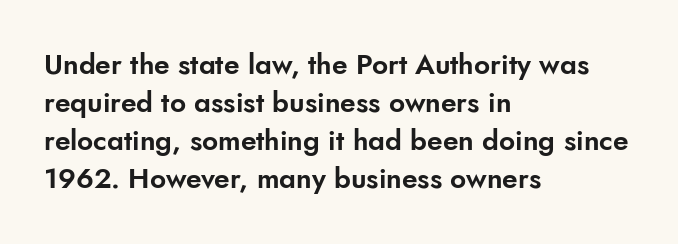
The image shows 28 px sans-serif type, upright; set left-aligned, normal line spacing (1.36x), normal letter spacing, not underlined; low stroke contrast and a small x-height.
